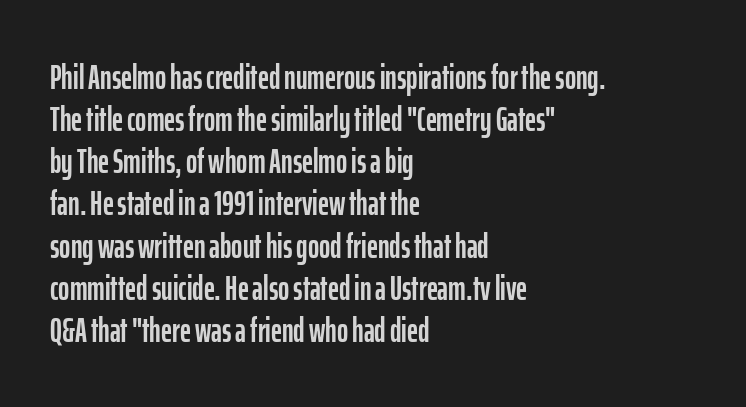
{"serif": "no", "italic": "no", "width": "condensed", "stroke_contrast": "low", "x_height": "medium", "monospaced": "no", "underline": "no", "align": "left", "line_spacing_ratio": 1.24, "letter_spacing": "normal", "letter_spacing_em": 0.0, "glyph_px": 34}
